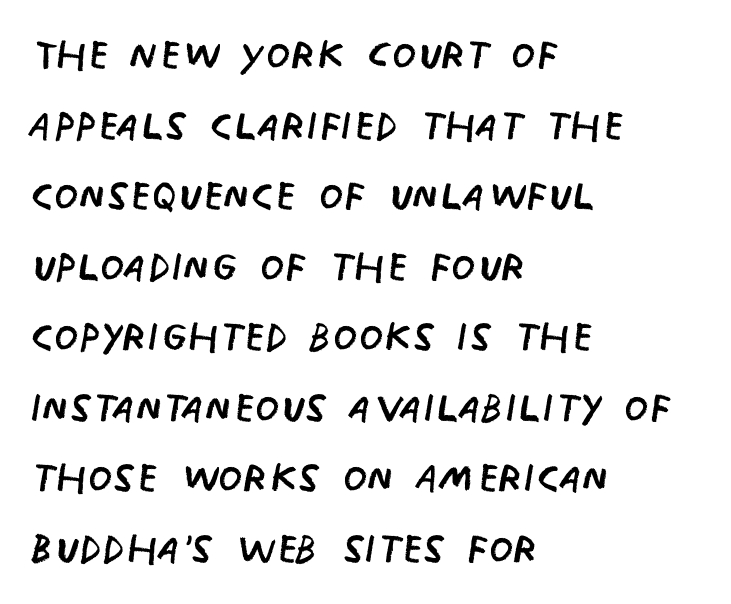
Q: Is the text bold? A: No.
Q: Is the typeface a serif or a sans-serif typeface? A: Sans-serif.
Q: Is the text underlined? A: No.
Q: How is the paragraph aligned? A: Left-aligned.
Q: Is the spacing between letters normal or unusually wide? A: Normal.
Q: Is the spacing between lines tight, normal or loose? A: Normal.
Q: Width (condensed, normal, or wide)? A: Condensed.
Q: Stroke contrast? A: Low.
Q: x-height? A: Large.
Q: Monospaced? A: No.
